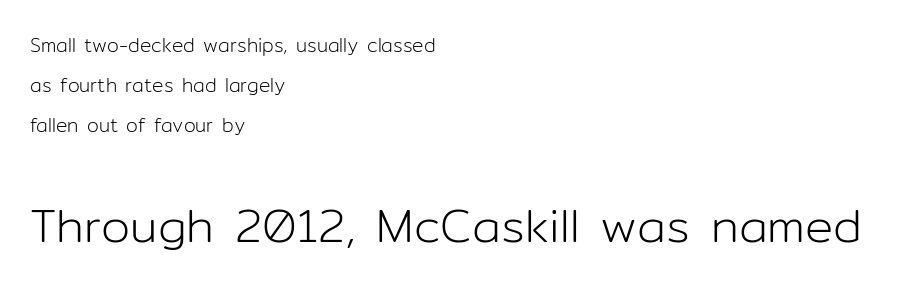
The image shows 47 px light sans-serif type, upright; set left-aligned, loose line spacing (2.1x), normal letter spacing, not underlined; the second (bottom) block is 2.47x larger; low stroke contrast and a medium x-height.
